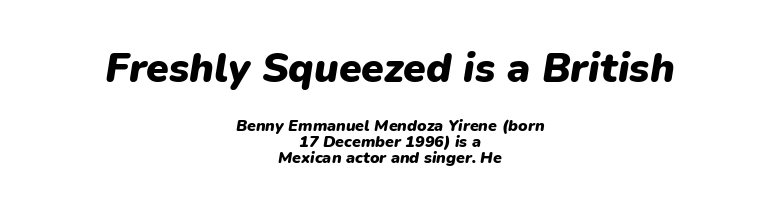
The image shows 41 px heavy type, italic (leaning right); set centered, tight line spacing (1.0x), normal letter spacing, not underlined; the first (top) block is 2.56x larger; low stroke contrast and a medium x-height.
